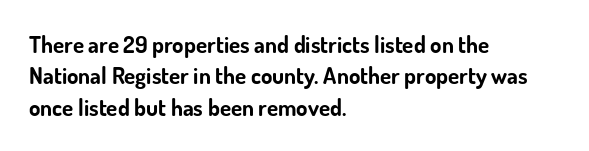
The image shows 23 px bold type, upright; set left-aligned, normal line spacing (1.36x), normal letter spacing, not underlined.
